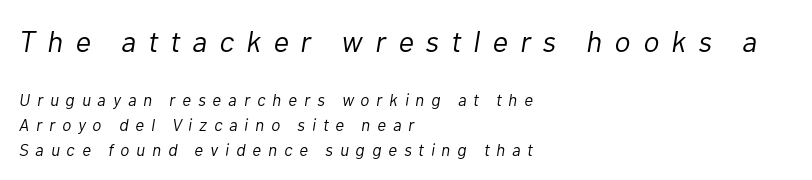
The image shows 30 px light type, italic (leaning right); set left-aligned, normal line spacing (1.47x), unusually wide letter spacing (+0.41 em), not underlined; the first (top) block is 1.76x larger; low stroke contrast and a medium x-height.
